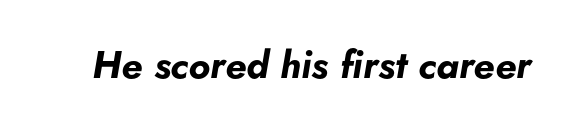
The passage shown is emphatically bold. Style check: oblique. Standard letterfit; no display-style spreading of the glyphs. Any mark beneath the type? The region is blank.
